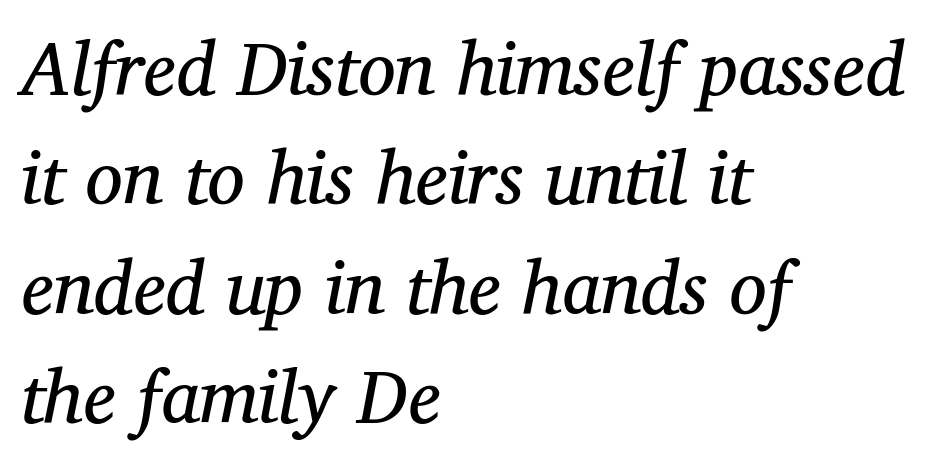
Each row of text sits above clean, open space. The rag falls on the right side of this text block. Designer's note — italics engaged. Spacing verdict: proportional, widths tailored to each character. Honestly, the letter spacing is just normal — you wouldn't notice it.
